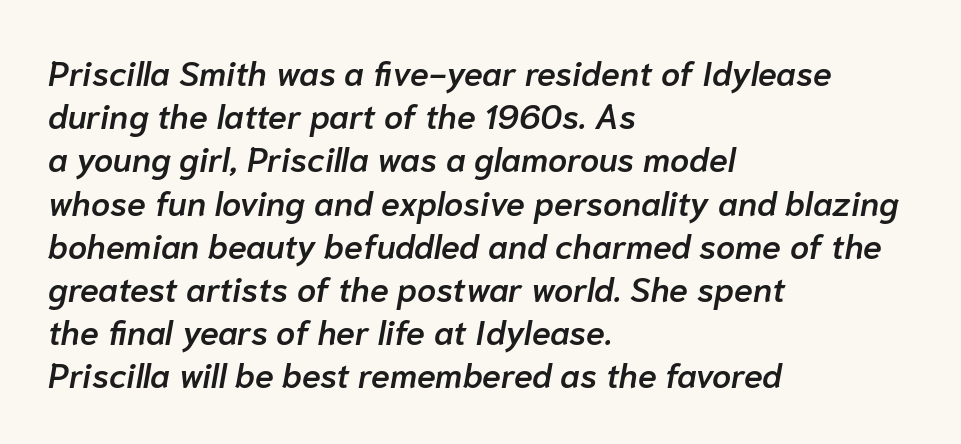
Q: Is the text bold? A: Semi-bold.
Q: Is the text italic (slanted)? A: Yes, it leans right by about 10 degrees.
Q: Is the text underlined? A: No.
Q: How is the paragraph aligned? A: Left-aligned.
Q: Is the spacing between letters normal or unusually wide? A: Normal.
Q: Is the spacing between lines tight, normal or loose? A: Normal.
Q: Width (condensed, normal, or wide)? A: Normal.
Q: Stroke contrast? A: Low.
Q: x-height? A: Medium.
Q: Monospaced? A: No.
